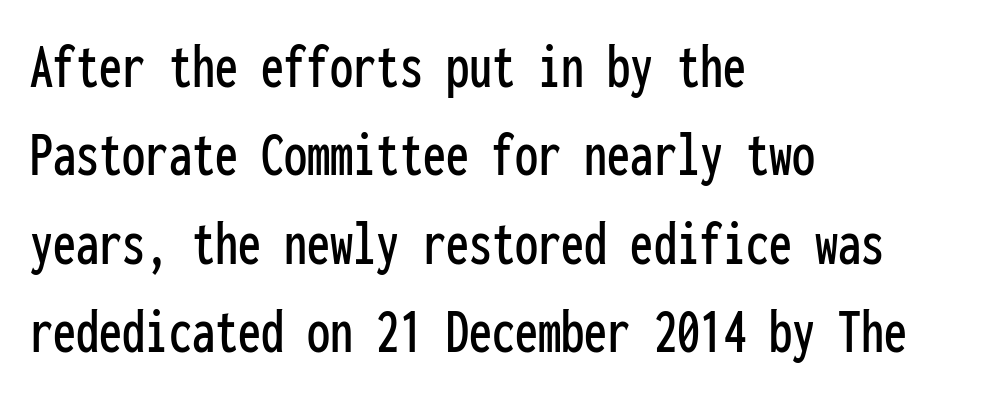
{"serif": "no", "italic": "no", "width": "condensed", "stroke_contrast": "low", "x_height": "medium", "monospaced": "yes", "underline": "no", "align": "left", "line_spacing": "normal", "line_spacing_ratio": 1.34, "letter_spacing": "normal", "letter_spacing_em": 0.0, "glyph_px": 66}
